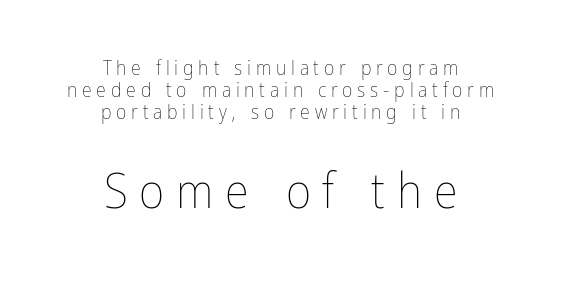
Is this a heavy cut? Hardly; it is regular or lighter. A student would notice the bottom passage is typeset larger than what precedes it. Casual observation: everything's sitting right in the middle. Successive baselines arrive quickly, one right under another.
